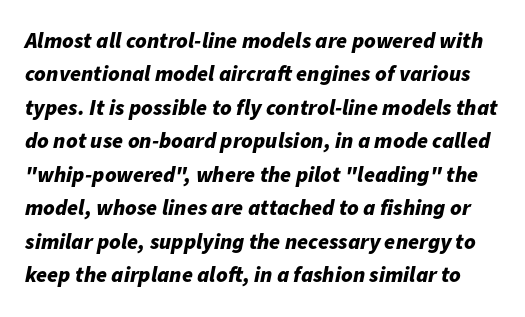
Emphasis-style slanted type is in use. Unmarked baselines from the first word to the last. Bold? Absolutely — the strokes are thick and heavy. Here the glyphs are tracked normally, forming tight word shapes. The line-height multiplier appears to be the usual default.
